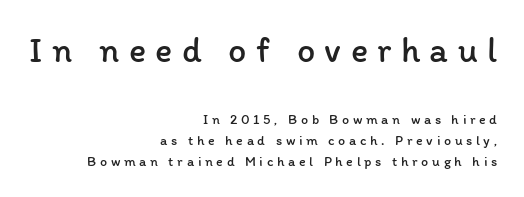
Lines of text with bare space underneath. Caption: face not bold, strokes unweighted. Each word looks stretched out because of the extra space between its letters. Two sizes are in play, and the larger belongs to the first block. Upright lettering throughout.
